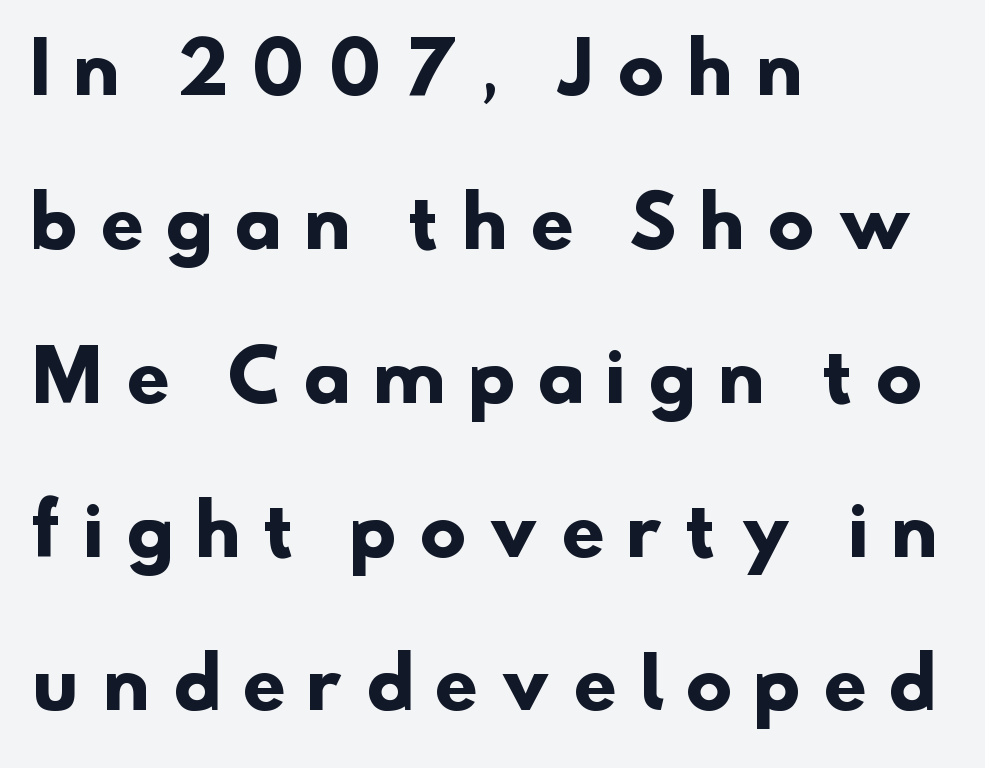
Q: Is the text bold? A: Yes.
Q: Is the typeface a serif or a sans-serif typeface? A: Sans-serif.
Q: Is the text underlined? A: No.
Q: How is the paragraph aligned? A: Left-aligned.
Q: Is the spacing between letters normal or unusually wide? A: Unusually wide.
Q: Is the spacing between lines tight, normal or loose? A: Loose.
Q: Width (condensed, normal, or wide)? A: Normal.
Q: Stroke contrast? A: Low.
Q: x-height? A: Small.
Q: Monospaced? A: No.
